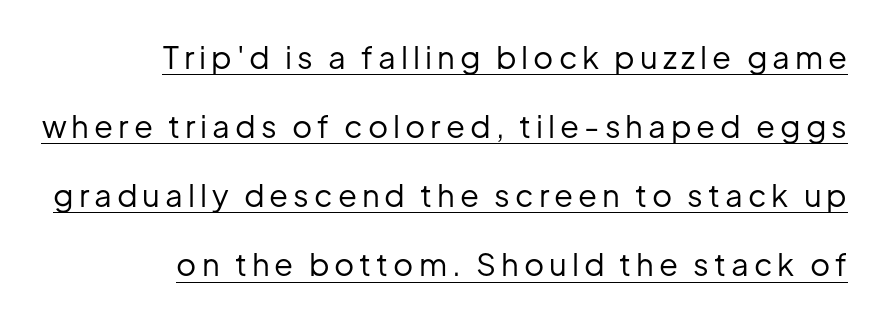
Is there an underline? Yes — a line sits under the letters. The face used here is proportionally spaced, like ordinary book or web type. Classification — sans serif. The paragraph has a hard right edge and a soft left edge. Nothing heavy about these letters — not bold at all.
